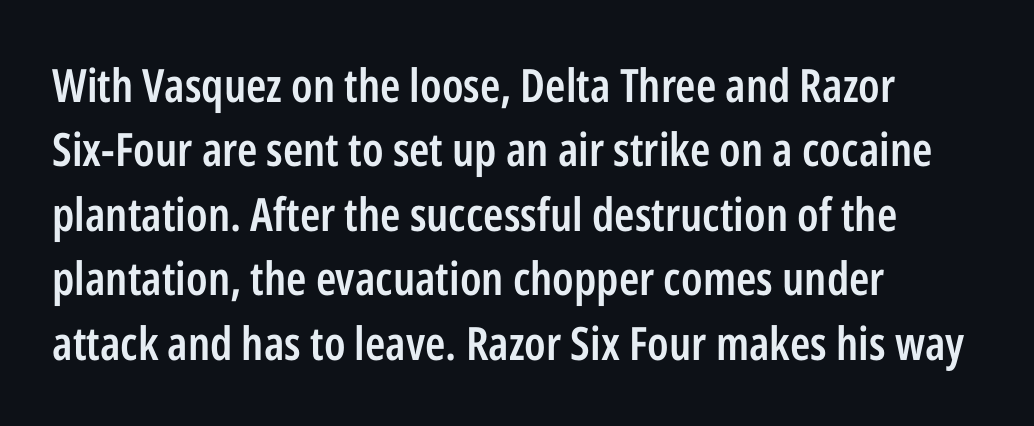
The letters sit at their default tracking, neither squeezed nor spread. Evenly set lines give the paragraph a standard silhouette. In terms of letterform style, serifs are entirely absent. Does the copy run flush right? No — it runs flush left. The face used here is a semibold: visibly heavier than regular, lighter than bold. It's the straight-up-and-down kind of type.
